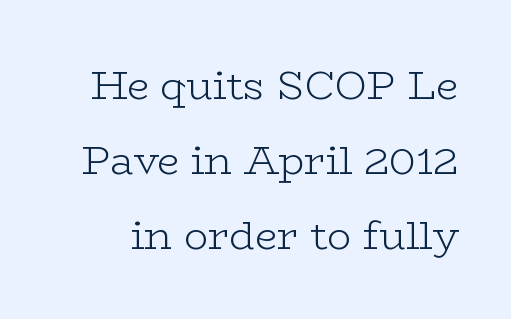
Q: Is the text bold? A: No.
Q: Is the text italic (slanted)? A: No, it is upright.
Q: Is the typeface a serif or a sans-serif typeface? A: Serif.
Q: Is the text underlined? A: No.
Q: Is the spacing between letters normal or unusually wide? A: Normal.
Q: Width (condensed, normal, or wide)? A: Wide.
Q: Stroke contrast? A: Low.
Q: x-height? A: Medium.
Q: Monospaced? A: No.
